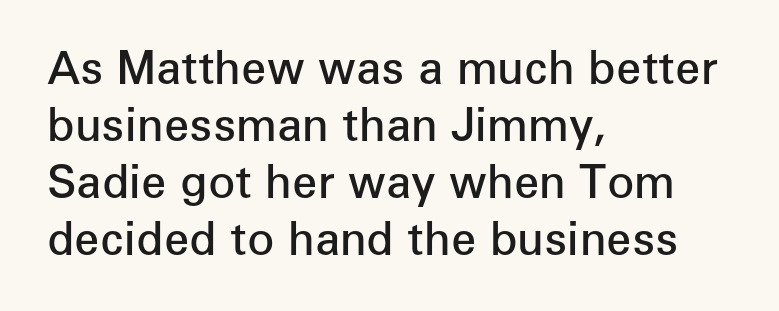
Q: Is the text bold? A: Semi-bold.
Q: Is the text italic (slanted)? A: No, it is upright.
Q: Is the typeface a serif or a sans-serif typeface? A: Sans-serif.
Q: Is the text underlined? A: No.
Q: How is the paragraph aligned? A: Left-aligned.
Q: Is the spacing between letters normal or unusually wide? A: Normal.
Q: Is the spacing between lines tight, normal or loose? A: Normal.
Q: Width (condensed, normal, or wide)? A: Normal.
Q: Stroke contrast? A: Low.
Q: x-height? A: Medium.
Q: Monospaced? A: No.
